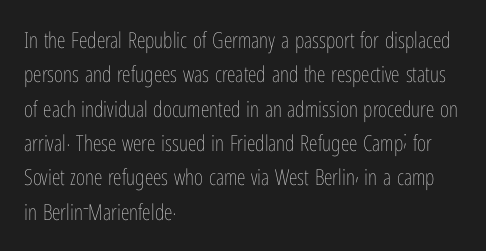
Q: Is the text bold? A: No.
Q: Is the text italic (slanted)? A: No, it is upright.
Q: Is the text underlined? A: No.
Q: How is the paragraph aligned? A: Left-aligned.
Q: Is the spacing between letters normal or unusually wide? A: Normal.
Q: Is the spacing between lines tight, normal or loose? A: Normal.
